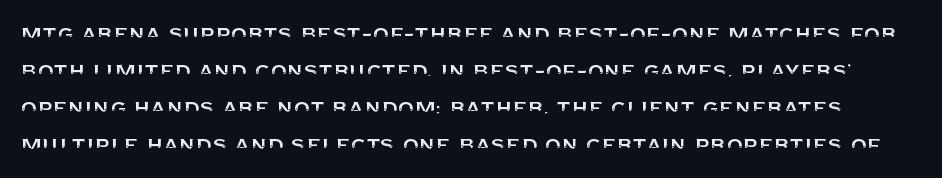
{"italic": "no", "underline": "no", "line_spacing": "normal", "line_spacing_ratio": 1.42, "letter_spacing": "normal", "letter_spacing_em": 0.0, "glyph_px": 26}
